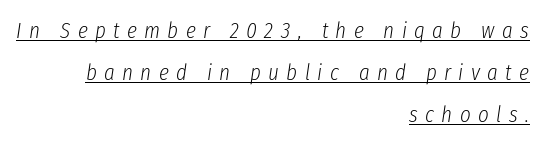
{"italic": "yes", "lean": "right", "slant_degrees": 8, "bold": "no", "underline": "yes", "align": "right", "line_spacing_ratio": 1.82, "letter_spacing": "wide", "letter_spacing_em": 0.32, "glyph_px": 23}
